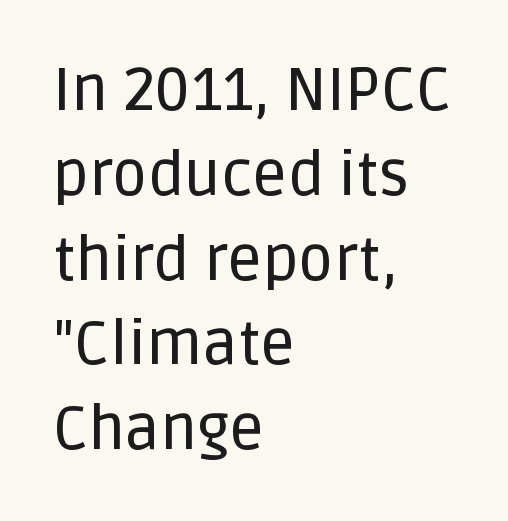
Looks like regular typesetting: each glyph gets only the width it needs. Is there much room between lines? A standard amount, neither cramped nor airy. Does the copy run flush right? No — it runs flush left. Does the lettering tilt? It doesn't — this is upright. Tracking here is standard; glyphs follow each other at the usual distance. This rendering employs a face without finishing strokes, i.e., a sans-serif.
